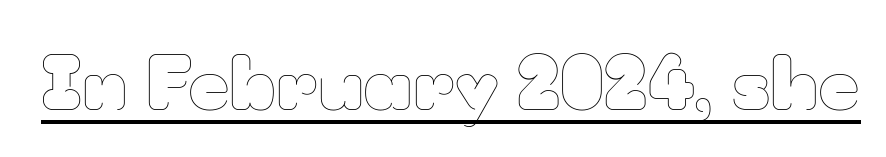
Q: Is the text bold? A: No.
Q: Is the text italic (slanted)? A: No, it is upright.
Q: Is the text underlined? A: Yes.
Q: Is the spacing between letters normal or unusually wide? A: Normal.
Q: Width (condensed, normal, or wide)? A: Normal.
Q: Stroke contrast? A: Low.
Q: x-height? A: Small.
Q: Monospaced? A: No.
